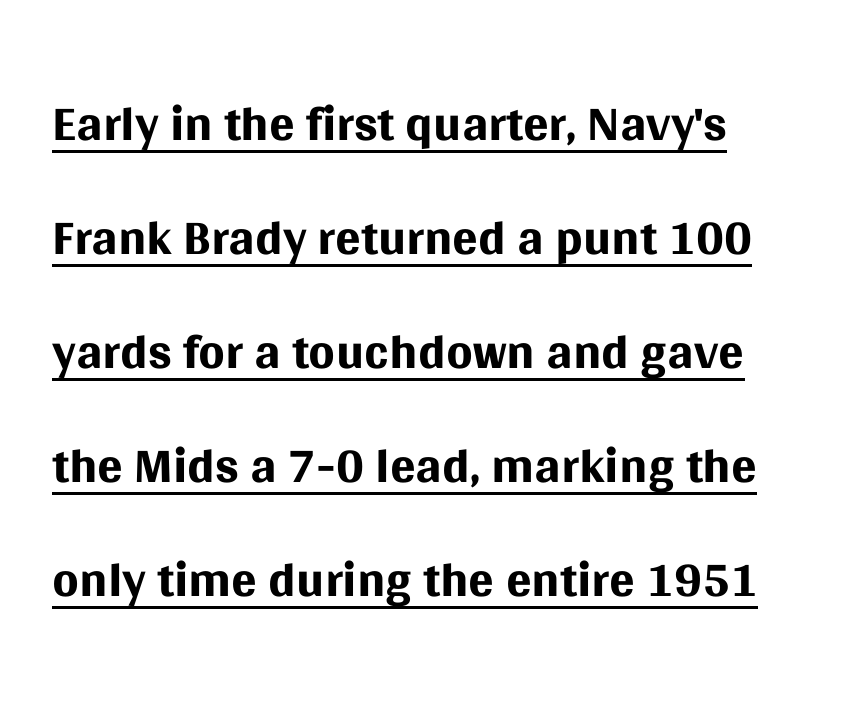
{"serif": "no", "italic": "no", "bold": "no", "weight": "regular", "width": "normal", "stroke_contrast": "medium", "x_height": "large", "monospaced": "no", "underline": "yes", "line_spacing": "normal", "line_spacing_ratio": 1.5, "letter_spacing": "normal", "letter_spacing_em": 0.0, "glyph_px": 76}
